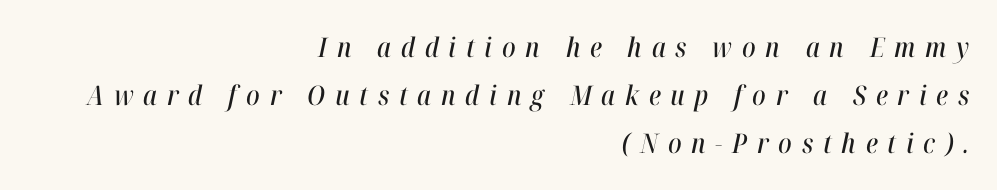
The image shows 27 px text type, italic (leaning right); set right-aligned, line spacing 1.78x, unusually wide letter spacing (+0.36 em), not underlined.
